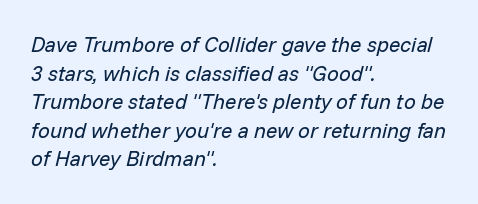
{"italic": "yes", "lean": "right", "slant_degrees": 14, "bold": "no", "underline": "no", "align": "left", "line_spacing": "normal", "line_spacing_ratio": 1.36, "letter_spacing": "normal", "letter_spacing_em": 0.0, "glyph_px": 21}
